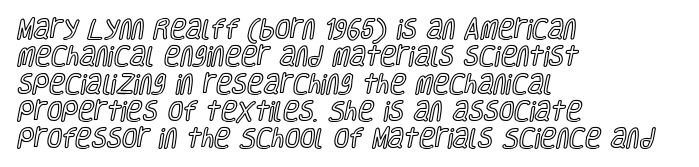
{"underline": "no", "align": "left", "line_spacing_ratio": 1.24, "letter_spacing": "normal", "letter_spacing_em": 0.0, "glyph_px": 22}
